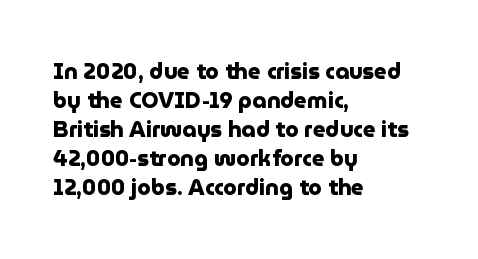
Q: Is the text bold? A: Yes.
Q: Is the text italic (slanted)? A: No, it is upright.
Q: Is the text underlined? A: No.
Q: How is the paragraph aligned? A: Left-aligned.
Q: Is the spacing between letters normal or unusually wide? A: Normal.
Q: Is the spacing between lines tight, normal or loose? A: Normal.
